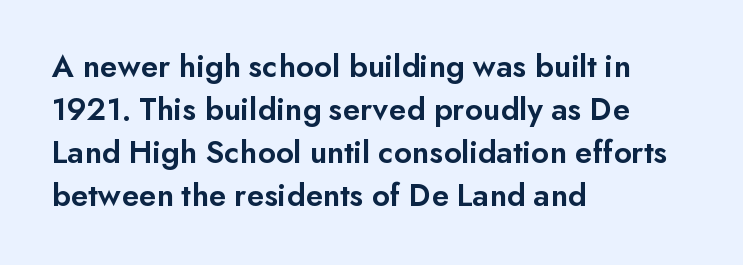
Q: Is the text bold? A: Semi-bold.
Q: Is the text italic (slanted)? A: No, it is upright.
Q: Is the typeface a serif or a sans-serif typeface? A: Sans-serif.
Q: Is the text underlined? A: No.
Q: How is the paragraph aligned? A: Left-aligned.
Q: Is the spacing between letters normal or unusually wide? A: Normal.
Q: Is the spacing between lines tight, normal or loose? A: Normal.
Q: Width (condensed, normal, or wide)? A: Normal.
Q: Stroke contrast? A: Low.
Q: x-height? A: Small.
Q: Monospaced? A: No.
